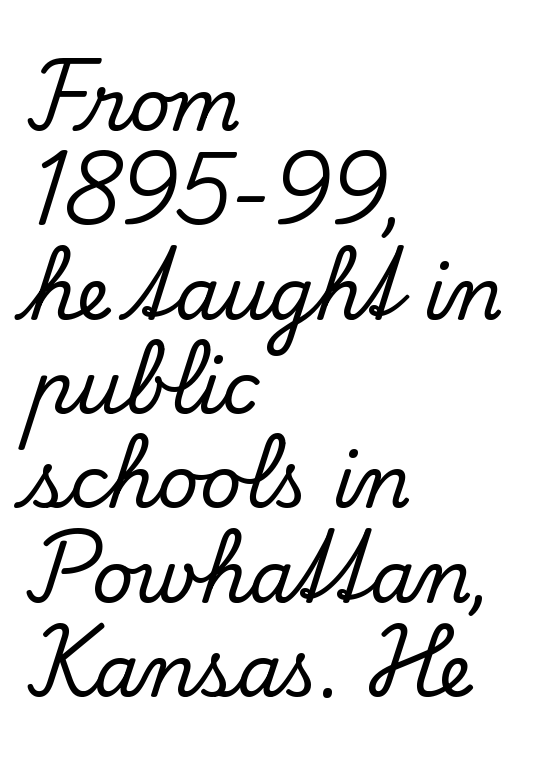
The image shows 72 px serif type; set left-aligned, normal line spacing (1.31x), normal letter spacing, not underlined; low stroke contrast and a small x-height.
